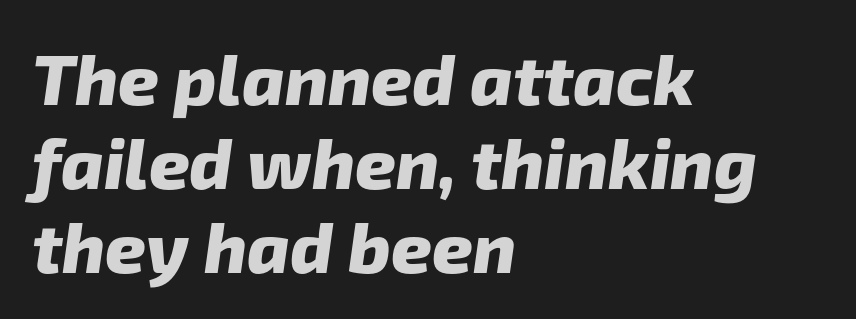
{"serif": "no", "bold": "yes", "weight": "heavy", "width": "normal", "stroke_contrast": "low", "x_height": "medium", "monospaced": "no", "underline": "no", "align": "left", "line_spacing_ratio": 1.18, "letter_spacing": "normal", "letter_spacing_em": 0.0, "glyph_px": 71}
